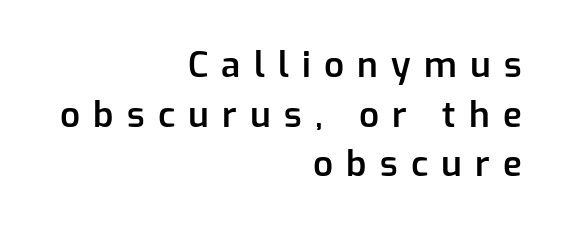
The image shows 35 px semibold sans-serif type, upright; set right-aligned, normal line spacing (1.42x), unusually wide letter spacing (+0.38 em), not underlined; low stroke contrast and a medium x-height.
